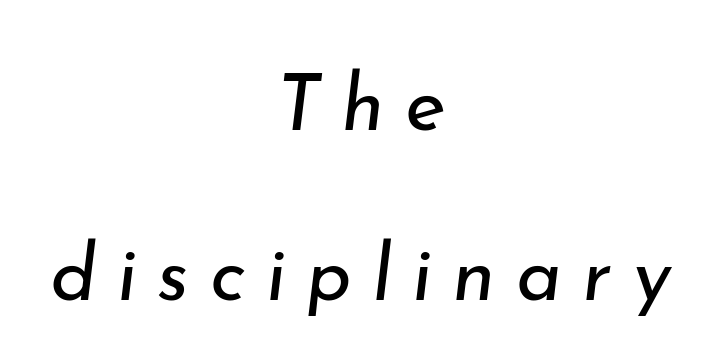
The image shows 78 px regular-weight type, italic (leaning right); set centered, loose line spacing (2.18x), unusually wide letter spacing (+0.26 em), not underlined; low stroke contrast and a small x-height.
